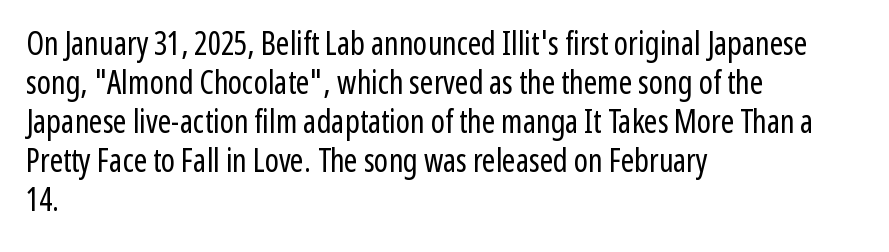
Q: Is the text bold? A: No.
Q: Is the text italic (slanted)? A: No, it is upright.
Q: Is the typeface a serif or a sans-serif typeface? A: Sans-serif.
Q: Is the text underlined? A: No.
Q: How is the paragraph aligned? A: Left-aligned.
Q: Is the spacing between letters normal or unusually wide? A: Normal.
Q: Width (condensed, normal, or wide)? A: Condensed.
Q: Stroke contrast? A: Low.
Q: x-height? A: Medium.
Q: Monospaced? A: No.
